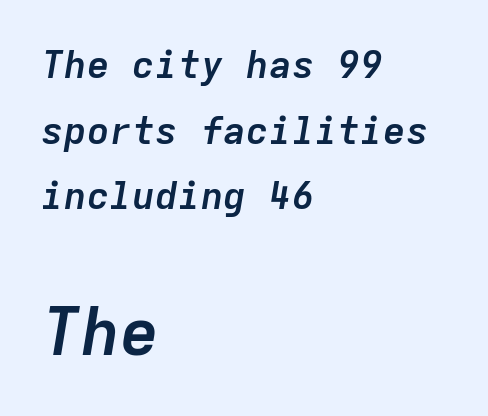
{"italic": "yes", "lean": "right", "slant_degrees": 9, "bold": "yes", "weight": "semibold", "width": "normal", "stroke_contrast": "low", "x_height": "medium", "monospaced": "yes", "underline": "no", "align": "left", "line_spacing_ratio": 1.73, "letter_spacing": "normal", "letter_spacing_em": 0.0, "larger_block": "second", "size_ratio": 1.74, "glyph_px": 66}
